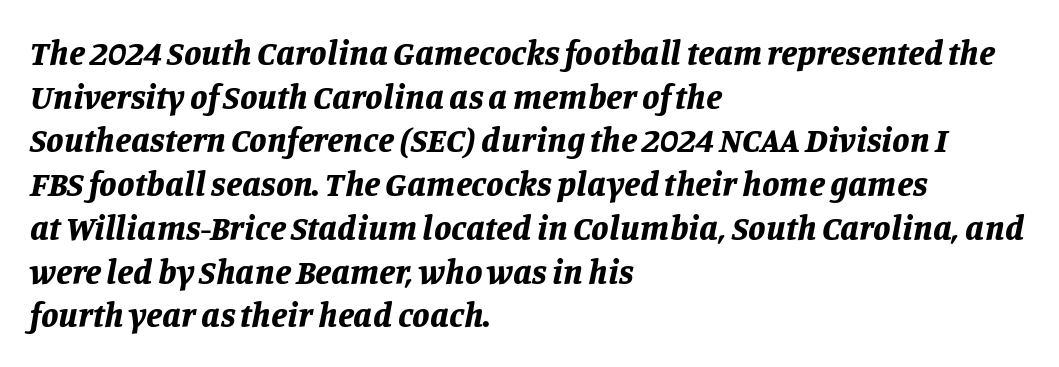
The image shows 35 px bold type, italic (leaning right); set left-aligned, normal line spacing (1.25x), normal letter spacing, not underlined; low stroke contrast and a large x-height.
